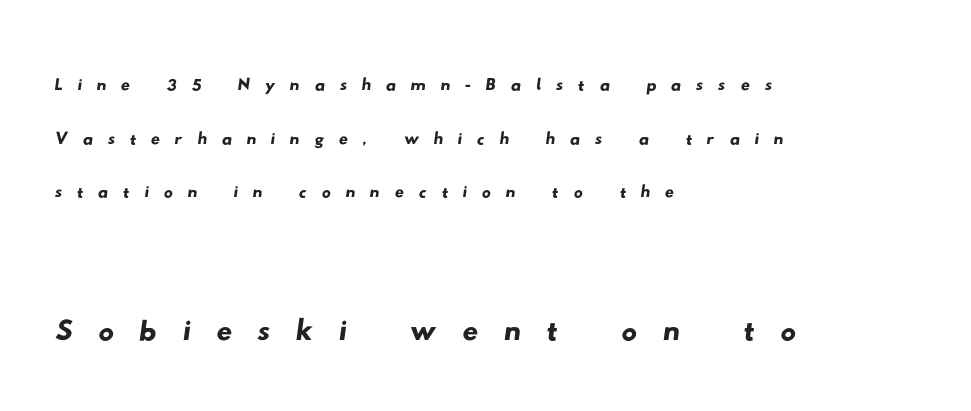
The image shows 78 px wide sans-serif type; set left-aligned, line spacing 1.19x, unusually wide letter spacing (+0.32 em), not underlined; the second (bottom) block is 1.73x larger; low stroke contrast and a small x-height.
